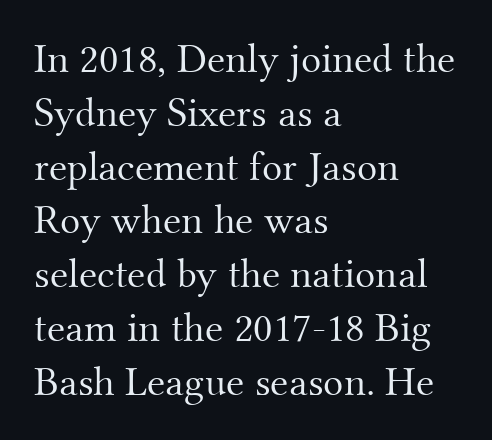
Are there feet on the stems? There are — it's a serif. One-word summary of the alignment: left. Letter spacing: default. The rendering uses natural spacing where letterforms have individual widths. A quiet, ordinary-to-light weight characterises the typeface. In terms of posture, this sample is upright.
